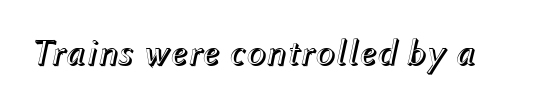
{"italic": "yes", "lean": "right", "slant_degrees": 12, "width": "normal", "x_height": "medium", "monospaced": "no", "underline": "no", "letter_spacing": "normal", "letter_spacing_em": 0.0, "glyph_px": 37}
